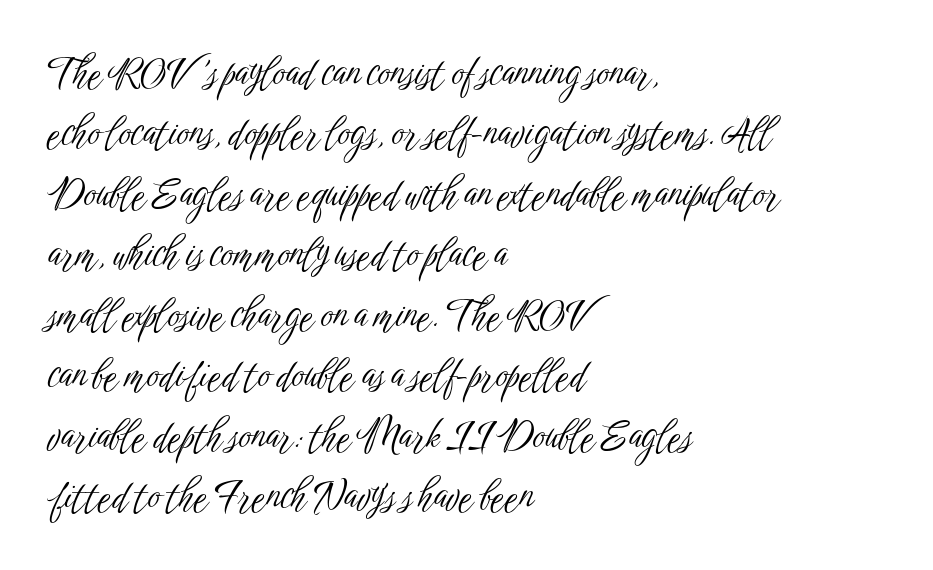
The image shows 38 px light, condensed sans-serif type; set left-aligned, normal line spacing (1.59x), normal letter spacing, not underlined; low stroke contrast and a medium x-height.
